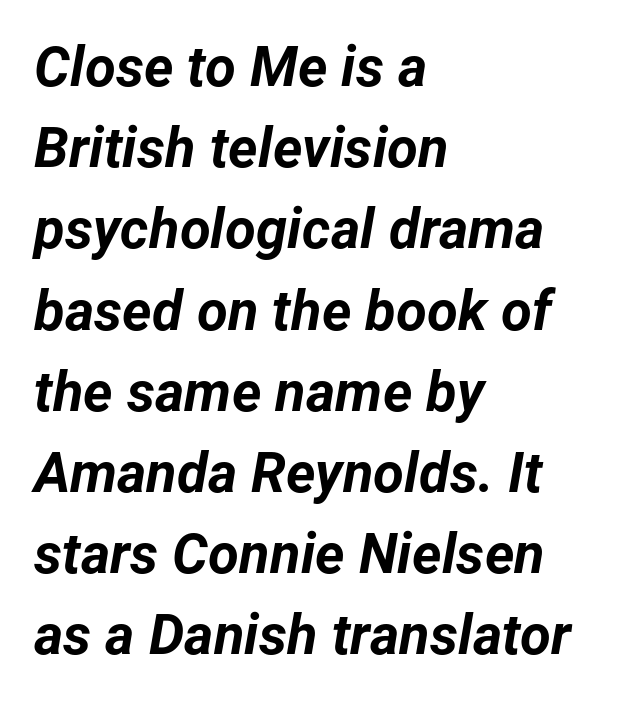
{"italic": "yes", "lean": "right", "slant_degrees": 12, "bold": "yes", "weight": "bold", "width": "normal", "stroke_contrast": "low", "x_height": "medium", "monospaced": "no", "underline": "no", "align": "left", "line_spacing": "normal", "line_spacing_ratio": 1.45, "letter_spacing": "normal", "letter_spacing_em": 0.0, "glyph_px": 56}
